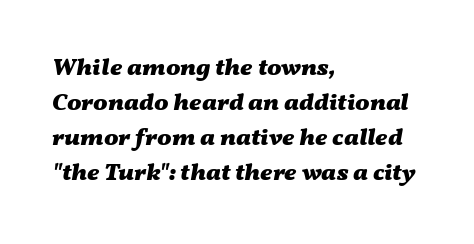
Q: Is the text bold? A: Yes.
Q: Is the text italic (slanted)? A: Yes, it leans right by about 11 degrees.
Q: Is the text underlined? A: No.
Q: How is the paragraph aligned? A: Left-aligned.
Q: Is the spacing between letters normal or unusually wide? A: Normal.
Q: Is the spacing between lines tight, normal or loose? A: Normal.
